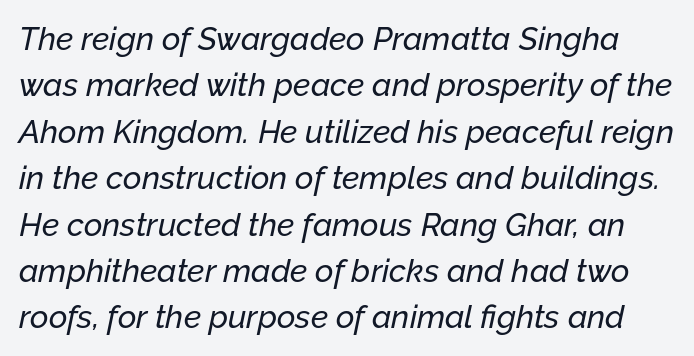
Q: Is the text italic (slanted)? A: Yes, it leans right by about 12 degrees.
Q: Is the text underlined? A: No.
Q: Is the spacing between letters normal or unusually wide? A: Normal.
Q: Is the spacing between lines tight, normal or loose? A: Normal.
Q: Width (condensed, normal, or wide)? A: Normal.
Q: Stroke contrast? A: Low.
Q: x-height? A: Medium.
Q: Monospaced? A: No.
